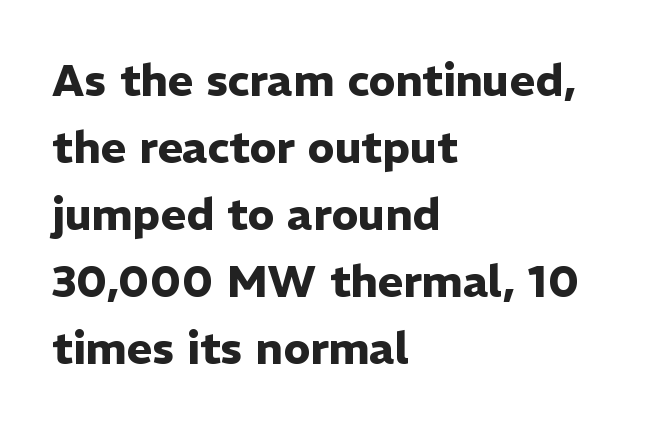
Q: Is the text bold? A: Yes.
Q: Is the text italic (slanted)? A: No, it is upright.
Q: Is the typeface a serif or a sans-serif typeface? A: Sans-serif.
Q: Is the text underlined? A: No.
Q: How is the paragraph aligned? A: Left-aligned.
Q: Is the spacing between letters normal or unusually wide? A: Normal.
Q: Is the spacing between lines tight, normal or loose? A: Normal.
Q: Width (condensed, normal, or wide)? A: Normal.
Q: Stroke contrast? A: Low.
Q: x-height? A: Medium.
Q: Monospaced? A: No.
